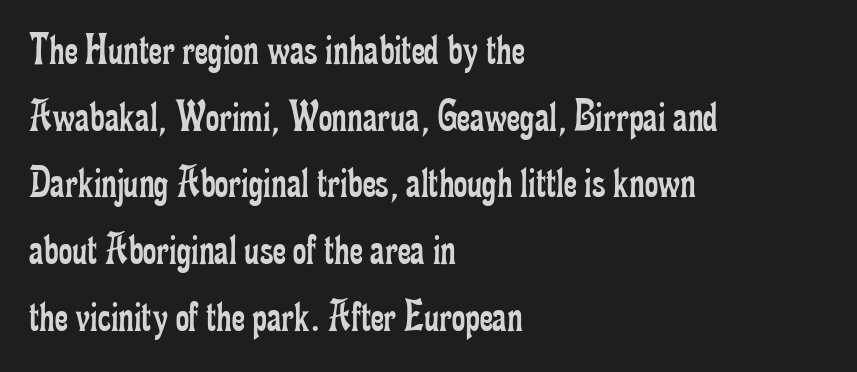
Q: Is the text bold? A: No.
Q: Is the text italic (slanted)? A: No, it is upright.
Q: Is the typeface a serif or a sans-serif typeface? A: Serif.
Q: Is the text underlined? A: No.
Q: How is the paragraph aligned? A: Left-aligned.
Q: Is the spacing between letters normal or unusually wide? A: Normal.
Q: Is the spacing between lines tight, normal or loose? A: Normal.
Q: Width (condensed, normal, or wide)? A: Condensed.
Q: Stroke contrast? A: Low.
Q: x-height? A: Small.
Q: Monospaced? A: No.
